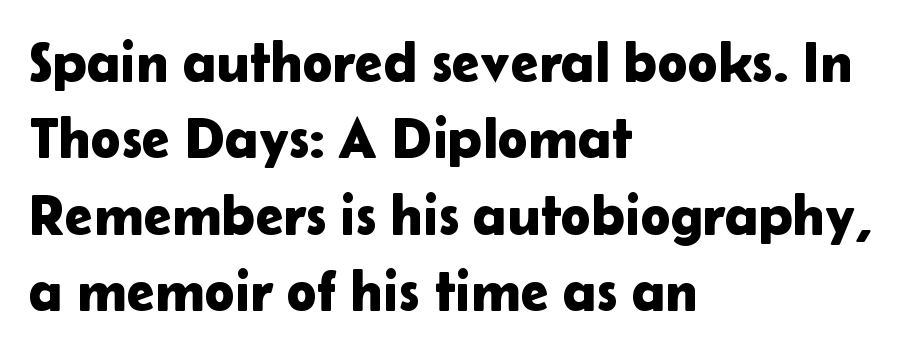
{"serif": "no", "italic": "no", "width": "normal", "stroke_contrast": "low", "x_height": "medium", "monospaced": "no", "underline": "no", "align": "left", "line_spacing": "normal", "line_spacing_ratio": 1.34, "letter_spacing": "normal", "letter_spacing_em": 0.0, "glyph_px": 57}
